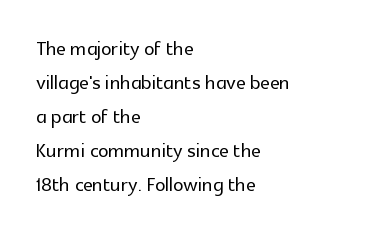
The image shows 26 px text type, upright; set left-aligned, normal line spacing (1.31x), normal letter spacing, not underlined.
